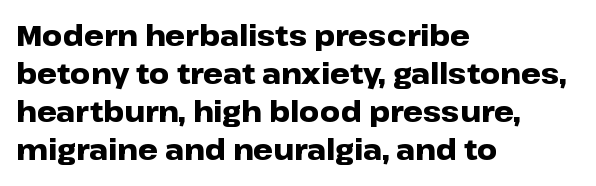
The image shows 28 px heavy, wide sans-serif type, upright; set left-aligned, normal line spacing (1.36x), normal letter spacing, not underlined; low stroke contrast and a medium x-height.
